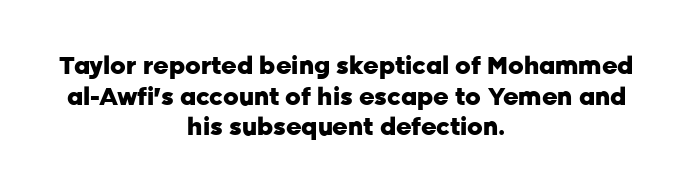
Q: Is the text bold? A: Yes.
Q: Is the text italic (slanted)? A: No, it is upright.
Q: Is the text underlined? A: No.
Q: How is the paragraph aligned? A: Centered.
Q: Is the spacing between letters normal or unusually wide? A: Normal.
Q: Is the spacing between lines tight, normal or loose? A: Normal.
